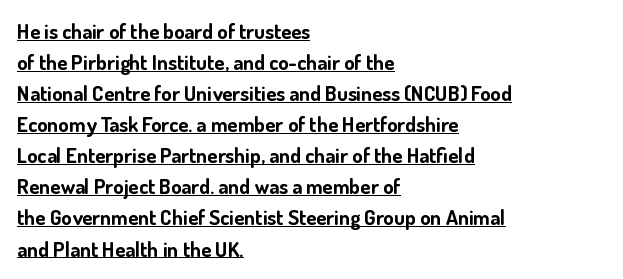
Which margin do the lines hug? The left one — the right edge is uneven. Honestly, the letter spacing is just normal — you wouldn't notice it. The characters look thick and weighty, a clear bold. Somebody hit Ctrl+U on this one — the words are underlined. Rendered with straight, roman letterforms.
